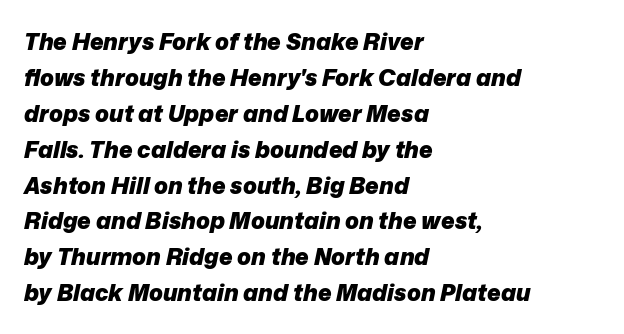
The image shows 23 px bold type, italic (leaning right); set left-aligned, normal line spacing (1.56x), normal letter spacing, not underlined.
